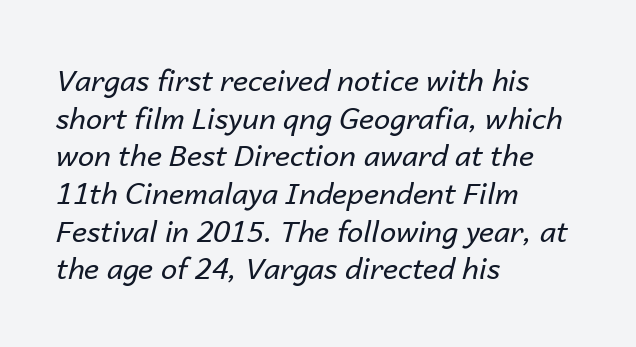
{"italic": "yes", "lean": "right", "slant_degrees": 14, "bold": "no", "weight": "regular", "width": "normal", "stroke_contrast": "low", "x_height": "medium", "monospaced": "no", "underline": "no", "align": "left", "line_spacing": "normal", "line_spacing_ratio": 1.3, "letter_spacing": "normal", "letter_spacing_em": 0.0, "glyph_px": 29}
